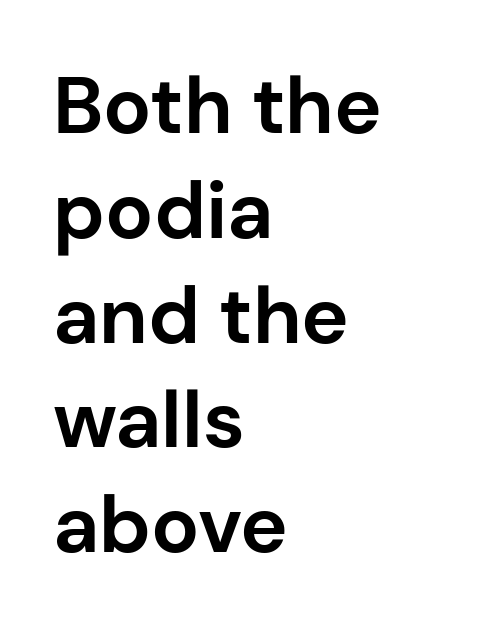
Q: Is the text bold? A: Yes.
Q: Is the text italic (slanted)? A: No, it is upright.
Q: Is the typeface a serif or a sans-serif typeface? A: Sans-serif.
Q: Is the text underlined? A: No.
Q: How is the paragraph aligned? A: Left-aligned.
Q: Is the spacing between letters normal or unusually wide? A: Normal.
Q: Is the spacing between lines tight, normal or loose? A: Normal.
Q: Width (condensed, normal, or wide)? A: Normal.
Q: Stroke contrast? A: Low.
Q: x-height? A: Medium.
Q: Monospaced? A: No.
